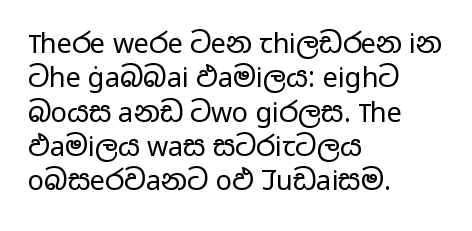
{"italic": "no", "bold": "no", "underline": "no", "align": "left", "line_spacing": "normal", "line_spacing_ratio": 1.27, "letter_spacing": "normal", "letter_spacing_em": 0.0, "glyph_px": 27}
